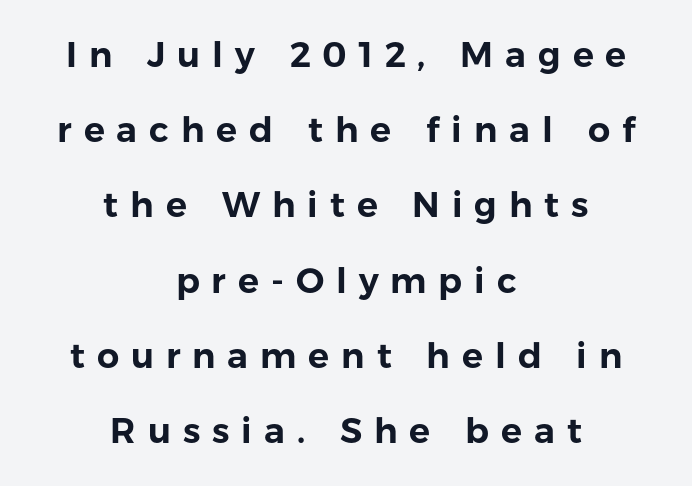
Q: Is the text italic (slanted)? A: No, it is upright.
Q: Is the typeface a serif or a sans-serif typeface? A: Sans-serif.
Q: Is the text underlined? A: No.
Q: How is the paragraph aligned? A: Centered.
Q: Is the spacing between letters normal or unusually wide? A: Unusually wide.
Q: Is the spacing between lines tight, normal or loose? A: Loose.
Q: Width (condensed, normal, or wide)? A: Normal.
Q: Stroke contrast? A: Low.
Q: x-height? A: Medium.
Q: Monospaced? A: No.
